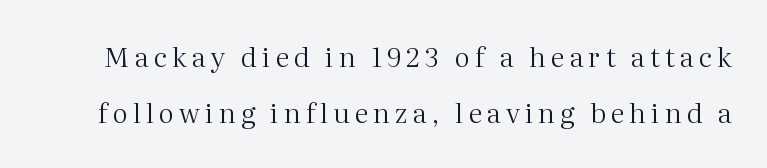
Q: Is the text bold? A: No.
Q: Is the text italic (slanted)? A: No, it is upright.
Q: Is the text underlined? A: No.
Q: Is the spacing between lines tight, normal or loose? A: Loose.
